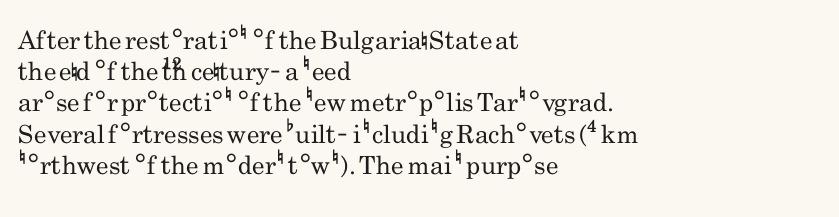
Spacing between characters is what you'd get straight out of the box. Ordinary non-slanted type is in use. The compositor pushed each line to the left boundary. Rows of type keep a routine distance in the vertical direction.
